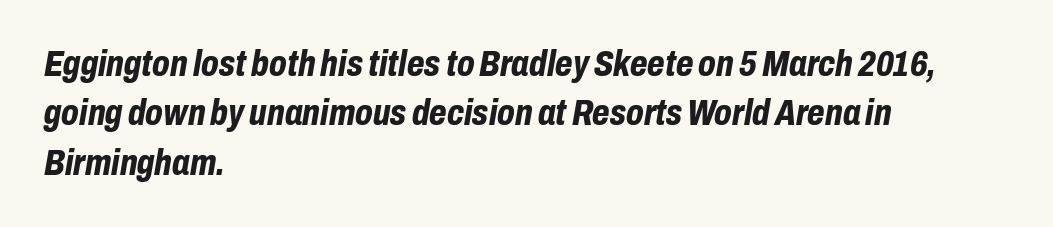
The image shows 36 px bold, condensed type, italic (leaning right); set left-aligned, normal line spacing (1.37x), normal letter spacing, not underlined; low stroke contrast and a medium x-height.
